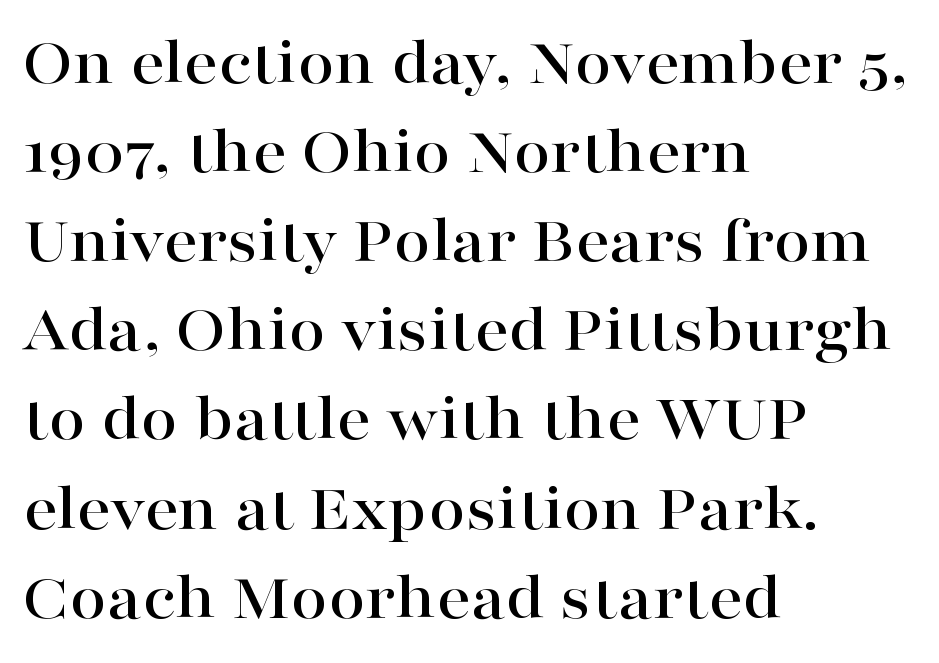
The image shows 67 px wide serif type, upright; set left-aligned, normal line spacing (1.33x), normal letter spacing, not underlined; high stroke contrast and a medium x-height.
